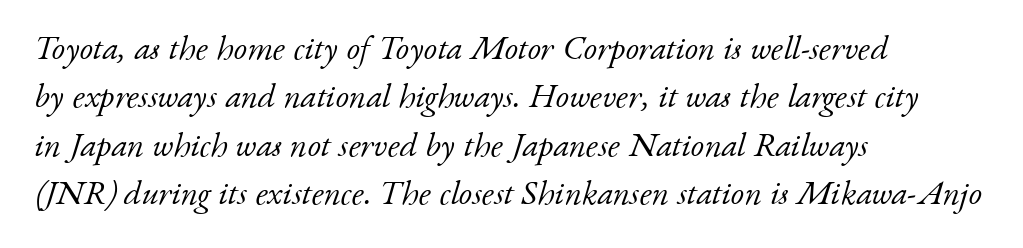
The image shows 34 px light serif type, italic (leaning right); set left-aligned, normal line spacing (1.42x), normal letter spacing, not underlined; low stroke contrast and a small x-height.
